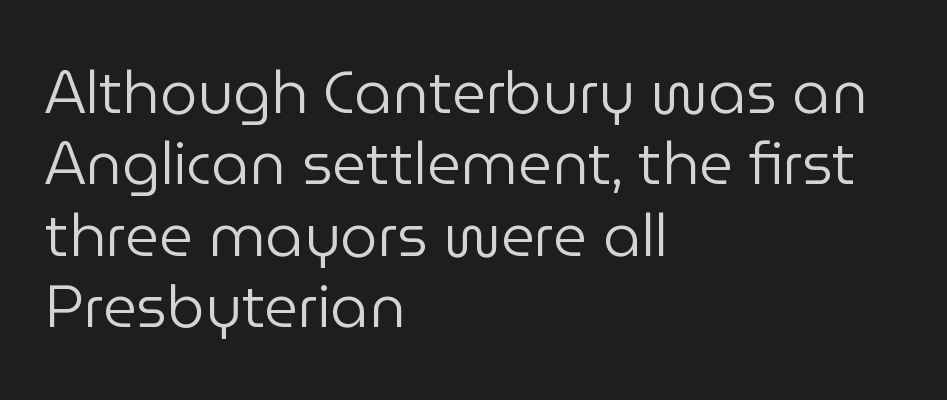
Q: Is the text bold? A: No.
Q: Is the text italic (slanted)? A: No, it is upright.
Q: Is the typeface a serif or a sans-serif typeface? A: Sans-serif.
Q: Is the text underlined? A: No.
Q: How is the paragraph aligned? A: Left-aligned.
Q: Is the spacing between letters normal or unusually wide? A: Normal.
Q: Width (condensed, normal, or wide)? A: Normal.
Q: Stroke contrast? A: Low.
Q: x-height? A: Medium.
Q: Monospaced? A: No.
